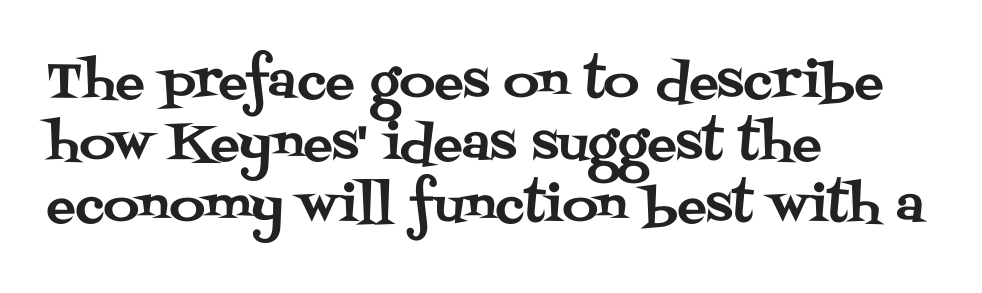
The gaps between neighbouring characters are ordinary and unremarkable. The passage shown is typed in a proportional face where columns would drift. Successive baselines arrive at the customary interval. Does the lettering tilt? It doesn't — this is upright. The compositor pushed each line to the left boundary. The string is rendered with underlining switched off.
